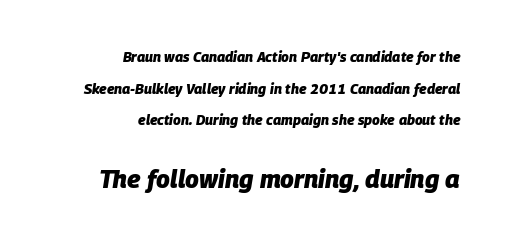
The image shows 25 px bold type, italic (leaning right); set right-aligned, loose line spacing (2.26x), normal letter spacing, not underlined; the second (bottom) block is 1.79x larger.
